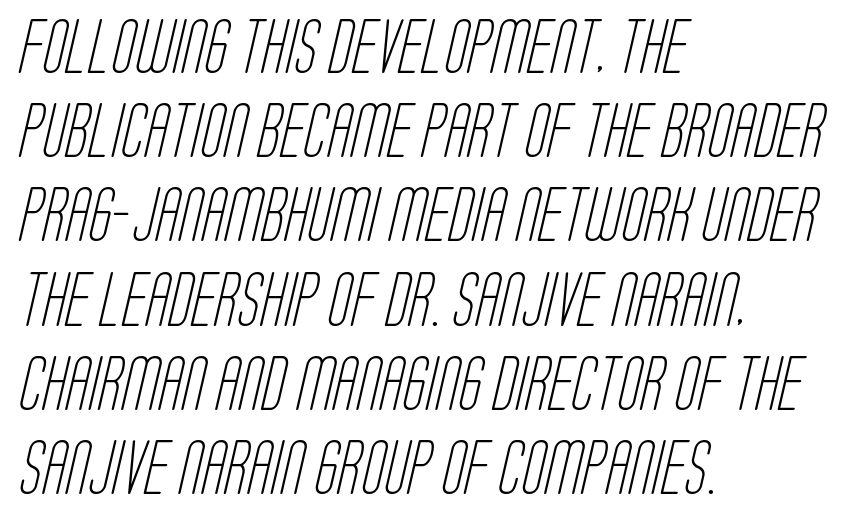
The letters advance in unequal steps, a hallmark of proportional type. Notice how descenders clear the ascenders below comfortably — that's standard leading. Alignment: flush left. Between one letter and the next there's only the usual sliver of space. The type family on display is of the sans-serif kind. Glance below the letters and you will spot only blank space.
